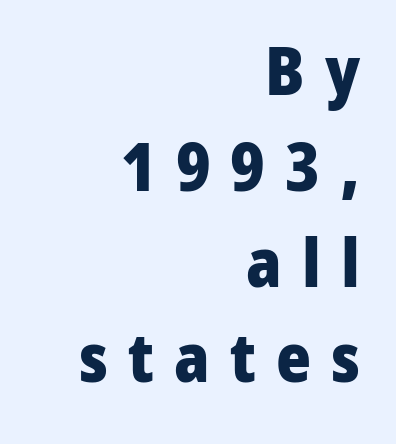
The leading is moderate, giving the passage an even texture. Rule under the text: the space is simply empty. Quick note: not italic, upright. You could only call the tracking loose — the letters float apart. Every row of glyphs terminates at an identical x-position on the right.
